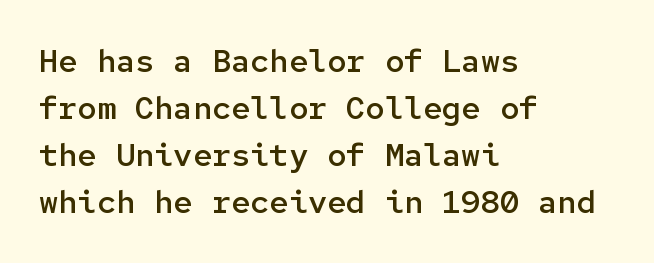
Q: Is the text bold? A: Semi-bold.
Q: Is the text italic (slanted)? A: No, it is upright.
Q: Is the typeface a serif or a sans-serif typeface? A: Sans-serif.
Q: Is the text underlined? A: No.
Q: How is the paragraph aligned? A: Left-aligned.
Q: Is the spacing between letters normal or unusually wide? A: Normal.
Q: Is the spacing between lines tight, normal or loose? A: Normal.
Q: Width (condensed, normal, or wide)? A: Normal.
Q: Stroke contrast? A: Low.
Q: x-height? A: Medium.
Q: Monospaced? A: Yes.
